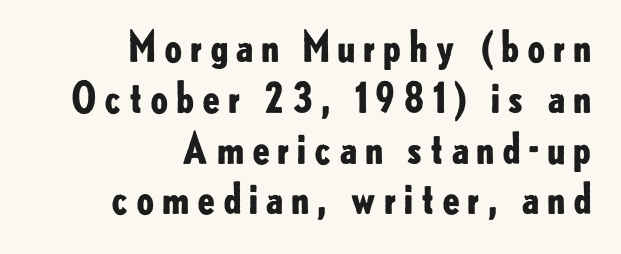
Q: Is the text bold? A: Yes.
Q: Is the text italic (slanted)? A: No, it is upright.
Q: Is the typeface a serif or a sans-serif typeface? A: Sans-serif.
Q: Is the text underlined? A: No.
Q: How is the paragraph aligned? A: Right-aligned.
Q: Width (condensed, normal, or wide)? A: Normal.
Q: Stroke contrast? A: Low.
Q: x-height? A: Small.
Q: Monospaced? A: No.
